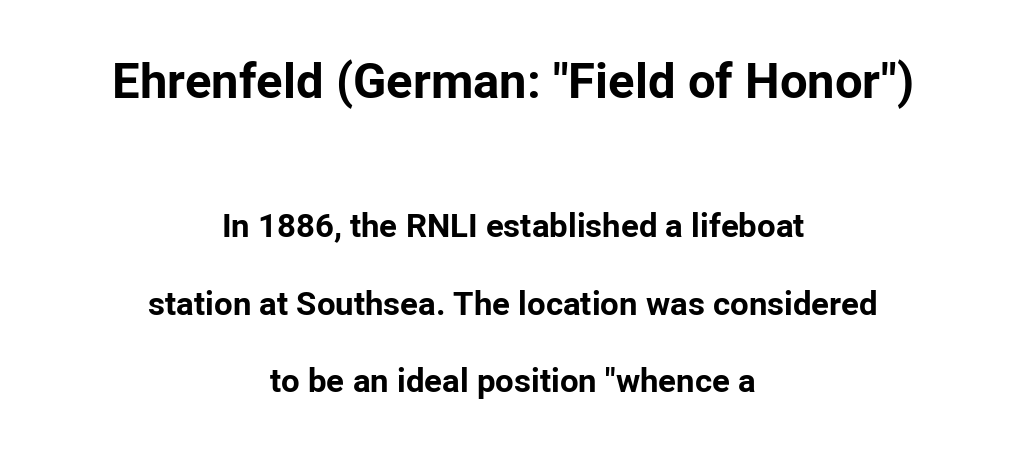
Here the glyphs are tracked normally, forming tight word shapes. Neither beginnings nor endings align; midpoints do. Successive baselines arrive slowly, with a big drop between each. This is heavy type, rendered in bold. Between these two stacked blocks, the higher one wins on size. The lettering stays uniformly vertical, giving the passage a roman look.
